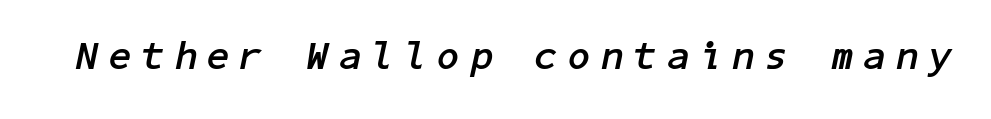
Q: Is the text bold? A: Yes.
Q: Is the text italic (slanted)? A: Yes, it leans right by about 11 degrees.
Q: Is the text underlined? A: No.
Q: Is the spacing between letters normal or unusually wide? A: Unusually wide.
Q: Width (condensed, normal, or wide)? A: Normal.
Q: Stroke contrast? A: Low.
Q: x-height? A: Medium.
